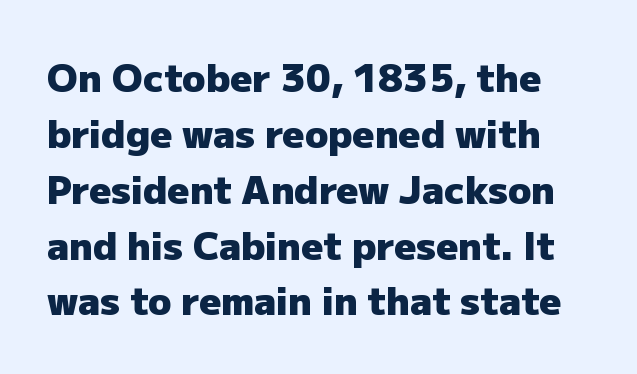
Q: Is the text bold? A: Yes.
Q: Is the text italic (slanted)? A: No, it is upright.
Q: Is the typeface a serif or a sans-serif typeface? A: Sans-serif.
Q: Is the text underlined? A: No.
Q: Is the spacing between letters normal or unusually wide? A: Normal.
Q: Is the spacing between lines tight, normal or loose? A: Normal.
Q: Width (condensed, normal, or wide)? A: Normal.
Q: Stroke contrast? A: Low.
Q: x-height? A: Medium.
Q: Monospaced? A: No.
